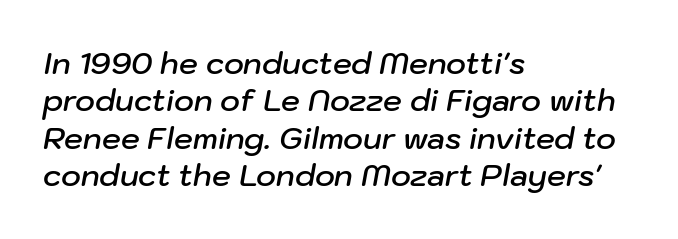
{"italic": "yes", "lean": "right", "slant_degrees": 10, "bold": "semi", "weight": "semibold", "width": "normal", "stroke_contrast": "low", "x_height": "medium", "monospaced": "no", "underline": "no", "align": "left", "line_spacing": "normal", "line_spacing_ratio": 1.25, "letter_spacing": "normal", "letter_spacing_em": 0.0, "glyph_px": 30}
